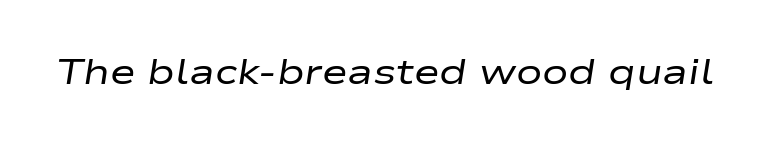
Q: Is the text bold? A: No.
Q: Is the text italic (slanted)? A: Yes, it leans right by about 9 degrees.
Q: Is the text underlined? A: No.
Q: Is the spacing between letters normal or unusually wide? A: Normal.
Q: Width (condensed, normal, or wide)? A: Wide.
Q: Stroke contrast? A: Low.
Q: x-height? A: Medium.
Q: Monospaced? A: No.
